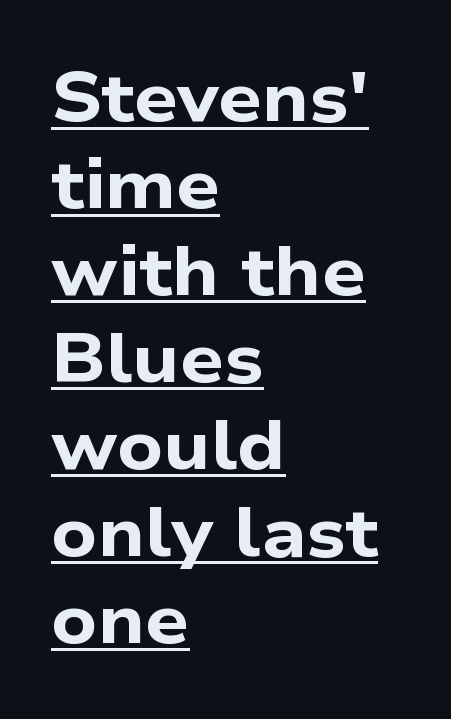
{"serif": "no", "bold": "yes", "weight": "bold", "width": "wide", "stroke_contrast": "low", "x_height": "medium", "monospaced": "no", "underline": "yes", "align": "left", "line_spacing": "normal", "line_spacing_ratio": 1.26, "letter_spacing": "normal", "letter_spacing_em": 0.0, "glyph_px": 69}
